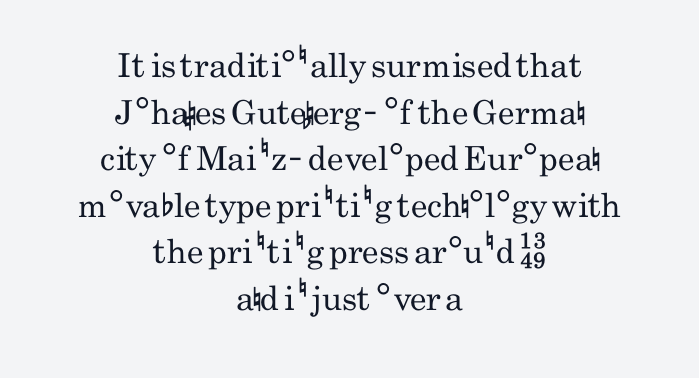
Q: Is the text bold? A: No.
Q: Is the text italic (slanted)? A: No, it is upright.
Q: Is the typeface a serif or a sans-serif typeface? A: Sans-serif.
Q: Is the text underlined? A: No.
Q: How is the paragraph aligned? A: Centered.
Q: Is the spacing between letters normal or unusually wide? A: Normal.
Q: Is the spacing between lines tight, normal or loose? A: Normal.
Q: Width (condensed, normal, or wide)? A: Condensed.
Q: Stroke contrast? A: Low.
Q: x-height? A: Small.
Q: Monospaced? A: No.
